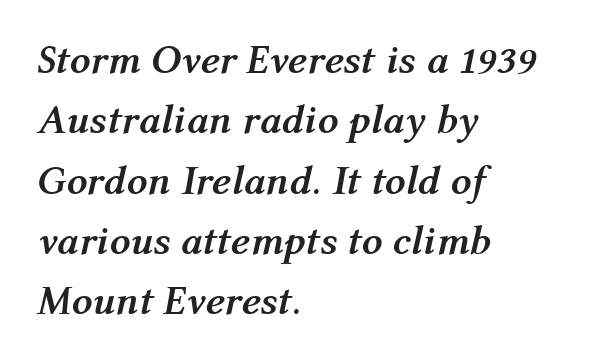
Weight check: bold — yes, fully. Reading down the column, the eye jumps a familiar distance to each next line. The glyphs are unaccompanied by any horizontal stroke below them. This rendering leaves character spacing at its baseline value.
